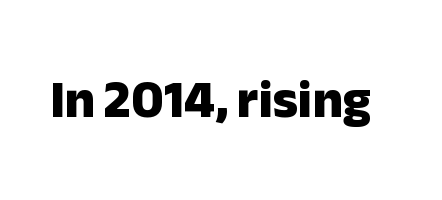
The image shows 53 px heavy sans-serif type, upright; set normal letter spacing, not underlined; low stroke contrast and a medium x-height.
